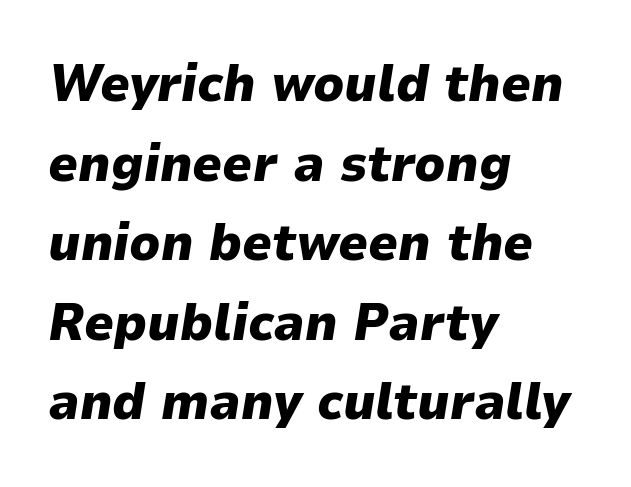
Q: Is the text bold? A: Yes.
Q: Is the text italic (slanted)? A: Yes, it leans right by about 9 degrees.
Q: Is the text underlined? A: No.
Q: How is the paragraph aligned? A: Left-aligned.
Q: Is the spacing between letters normal or unusually wide? A: Normal.
Q: Is the spacing between lines tight, normal or loose? A: Normal.
Q: Width (condensed, normal, or wide)? A: Normal.
Q: Stroke contrast? A: Low.
Q: x-height? A: Medium.
Q: Monospaced? A: No.
